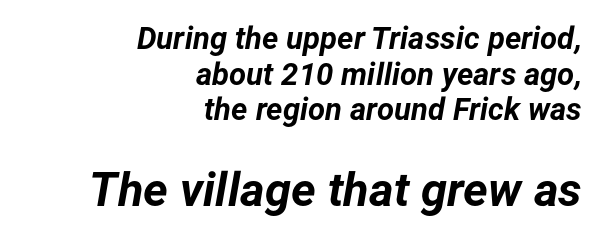
{"italic": "yes", "lean": "right", "slant_degrees": 12, "bold": "yes", "weight": "bold", "width": "normal", "stroke_contrast": "low", "x_height": "medium", "monospaced": "no", "underline": "no", "align": "right", "line_spacing": "tight", "line_spacing_ratio": 1.15, "letter_spacing": "normal", "letter_spacing_em": 0.0, "larger_block": "second", "size_ratio": 1.52, "glyph_px": 47}
